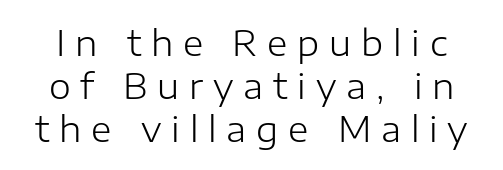
{"serif": "no", "italic": "no", "bold": "no", "weight": "light", "width": "normal", "stroke_contrast": "low", "x_height": "medium", "monospaced": "no", "underline": "no", "line_spacing_ratio": 1.23, "letter_spacing": "wide", "letter_spacing_em": 0.28, "glyph_px": 35}
